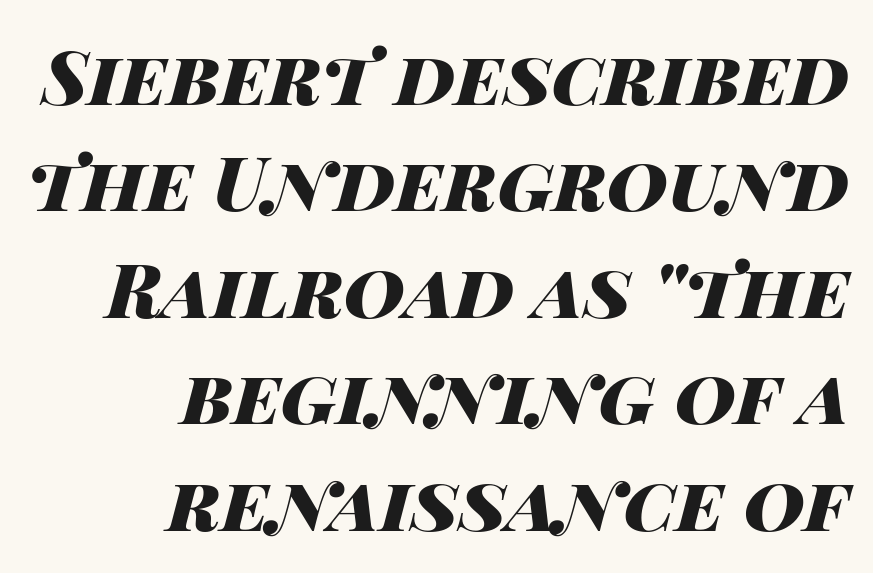
Q: Is the text bold? A: Yes.
Q: Is the text italic (slanted)? A: Yes, it leans right by about 14 degrees.
Q: Is the text underlined? A: No.
Q: How is the paragraph aligned? A: Right-aligned.
Q: Is the spacing between letters normal or unusually wide? A: Normal.
Q: Is the spacing between lines tight, normal or loose? A: Normal.
Q: Width (condensed, normal, or wide)? A: Wide.
Q: Stroke contrast? A: High.
Q: x-height? A: Large.
Q: Monospaced? A: No.
